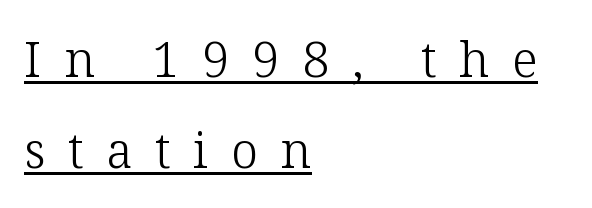
{"serif": "yes", "italic": "no", "bold": "no", "weight": "light", "width": "normal", "stroke_contrast": "low", "x_height": "medium", "monospaced": "no", "underline": "yes", "align": "left", "line_spacing_ratio": 1.86, "letter_spacing": "wide", "letter_spacing_em": 0.46, "glyph_px": 49}
